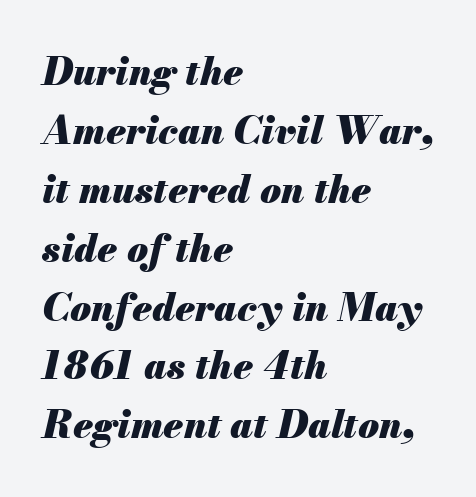
Q: Is the text bold? A: Yes.
Q: Is the text italic (slanted)? A: Yes, it leans right by about 13 degrees.
Q: Is the text underlined? A: No.
Q: How is the paragraph aligned? A: Left-aligned.
Q: Is the spacing between letters normal or unusually wide? A: Normal.
Q: Is the spacing between lines tight, normal or loose? A: Normal.
Q: Width (condensed, normal, or wide)? A: Normal.
Q: Stroke contrast? A: Medium.
Q: x-height? A: Small.
Q: Monospaced? A: No.
